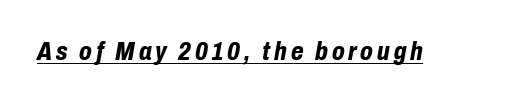
The image shows 26 px bold type, italic (leaning right); set underlined.
